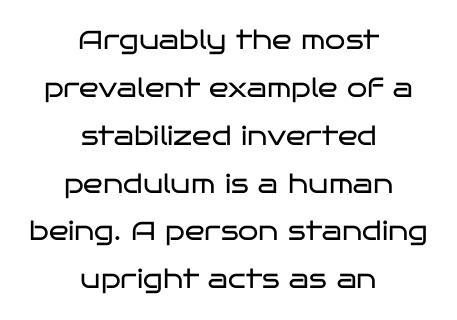
Every row of glyphs is offset so its center matches the block's center. Spacing between characters is what you'd get straight out of the box. Style check: upright. Plain, unruled lines of type. Unbolded letterforms with no extra heft.
